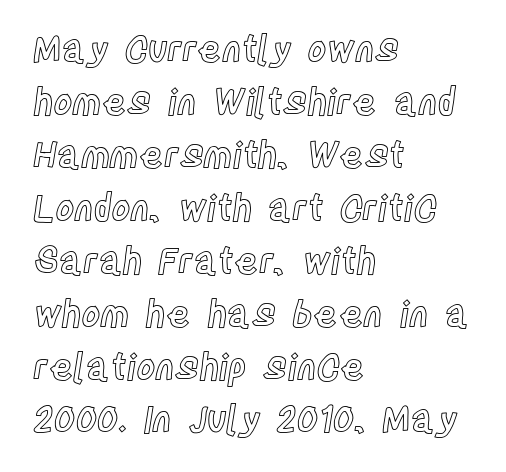
{"width": "condensed", "x_height": "large", "monospaced": "no", "underline": "no", "align": "left", "line_spacing": "normal", "line_spacing_ratio": 1.47, "letter_spacing": "normal", "letter_spacing_em": 0.0, "glyph_px": 36}
